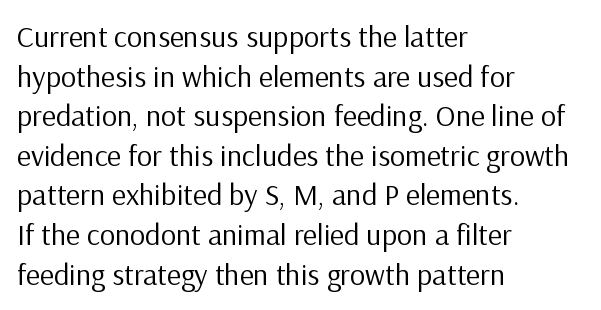
{"serif": "no", "italic": "no", "bold": "no", "weight": "regular", "width": "normal", "stroke_contrast": "low", "x_height": "medium", "monospaced": "no", "underline": "no", "align": "left", "line_spacing": "normal", "line_spacing_ratio": 1.32, "letter_spacing": "normal", "letter_spacing_em": 0.0, "glyph_px": 30}
